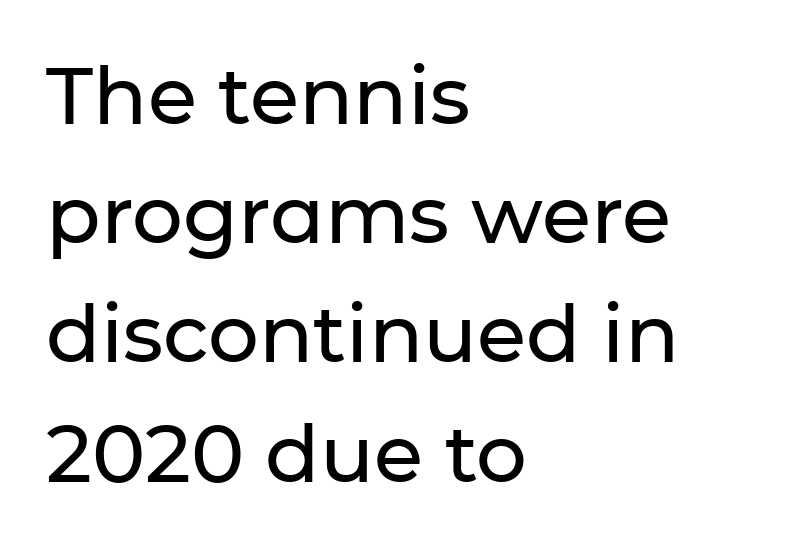
The image shows 80 px sans-serif type, upright; set left-aligned, normal line spacing (1.49x), normal letter spacing, not underlined; low stroke contrast and a medium x-height.
